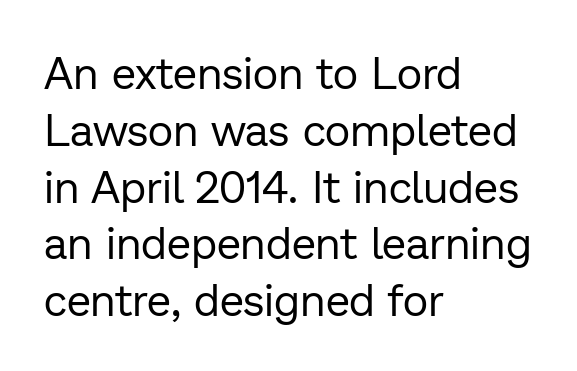
The weight tops out at a normal text grade. A clean baseline with only descenders dipping below it. Varying glyph widths throughout — classic text-font behaviour. The ragged edge is on the right, which tells us the setting is flush left.
